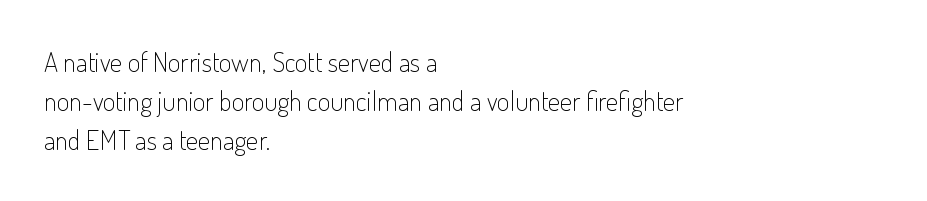
Nothing heavy about these letters — not bold at all. The block of text has a typical density, with ordinary space between rows. Posture: straight, roman, zero tilt. Quick note: underline off. The letterforms sit shoulder to shoulder at normal distance.
